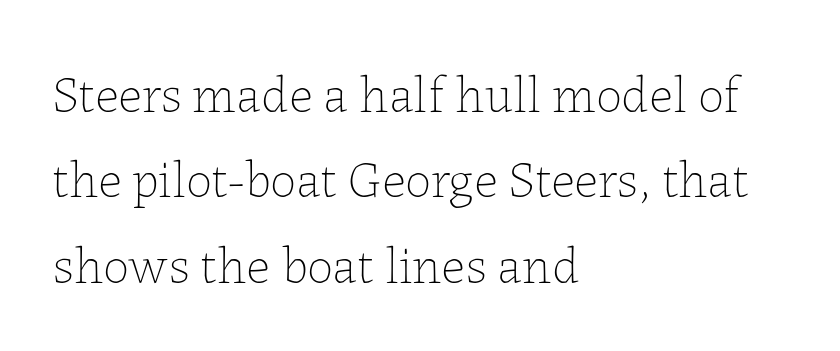
Q: Is the text bold? A: No.
Q: Is the text italic (slanted)? A: No, it is upright.
Q: Is the text underlined? A: No.
Q: How is the paragraph aligned? A: Left-aligned.
Q: Is the spacing between letters normal or unusually wide? A: Normal.
Q: Is the spacing between lines tight, normal or loose? A: Normal.
Q: Width (condensed, normal, or wide)? A: Normal.
Q: Stroke contrast? A: Low.
Q: x-height? A: Medium.
Q: Monospaced? A: No.
